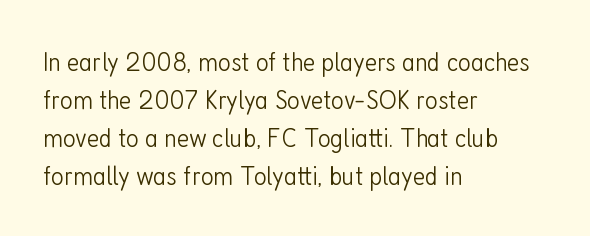
Q: Is the text bold? A: No.
Q: Is the text italic (slanted)? A: No, it is upright.
Q: Is the typeface a serif or a sans-serif typeface? A: Sans-serif.
Q: Is the text underlined? A: No.
Q: How is the paragraph aligned? A: Left-aligned.
Q: Is the spacing between letters normal or unusually wide? A: Normal.
Q: Is the spacing between lines tight, normal or loose? A: Normal.
Q: Width (condensed, normal, or wide)? A: Condensed.
Q: Stroke contrast? A: Low.
Q: x-height? A: Medium.
Q: Monospaced? A: No.
